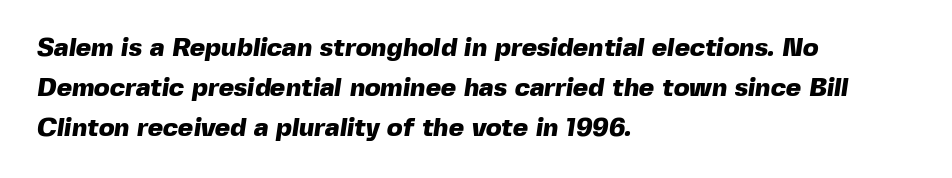
Alignment: flush left. Normally led — the rows are evenly, conventionally spaced. The type is set solid horizontally, with unmodified tracking. Typographic density is high because the face is bold. Check the space under the baseline: it is left empty.
